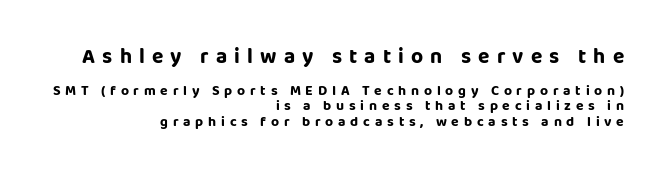
{"italic": "no", "bold": "yes", "underline": "no", "align": "right", "line_spacing": "tight", "line_spacing_ratio": 1.1, "letter_spacing": "wide", "letter_spacing_em": 0.34, "larger_block": "first", "size_ratio": 1.5, "glyph_px": 21}
